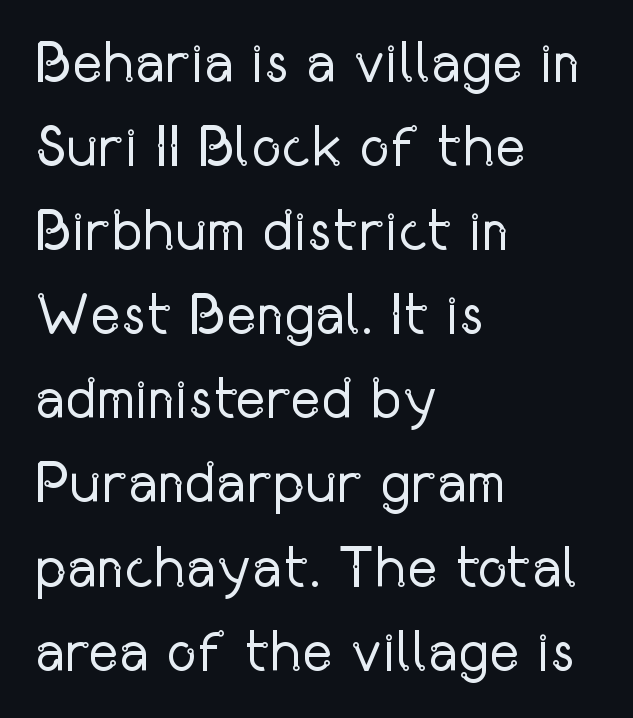
{"serif": "no", "italic": "no", "bold": "no", "weight": "regular", "width": "condensed", "stroke_contrast": "low", "x_height": "medium", "monospaced": "no", "underline": "no", "align": "left", "line_spacing": "normal", "line_spacing_ratio": 1.45, "letter_spacing": "normal", "letter_spacing_em": 0.0, "glyph_px": 58}
